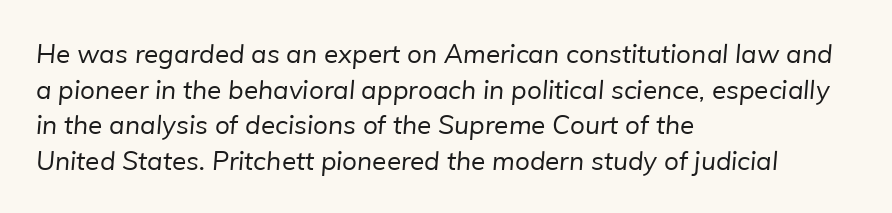
{"bold": "no", "underline": "no", "align": "left", "line_spacing": "normal", "line_spacing_ratio": 1.37, "letter_spacing": "normal", "letter_spacing_em": 0.0, "glyph_px": 26}
